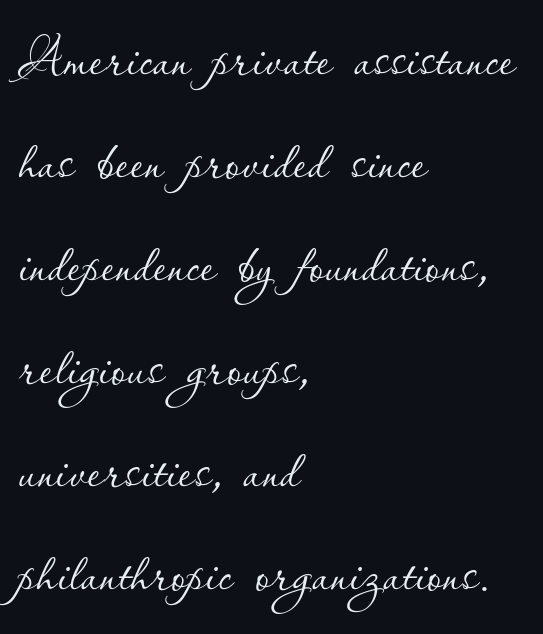
{"bold": "no", "weight": "thin", "width": "normal", "stroke_contrast": "low", "x_height": "small", "monospaced": "no", "underline": "no", "align": "left", "line_spacing": "normal", "line_spacing_ratio": 1.41, "letter_spacing": "normal", "letter_spacing_em": 0.0, "glyph_px": 73}
